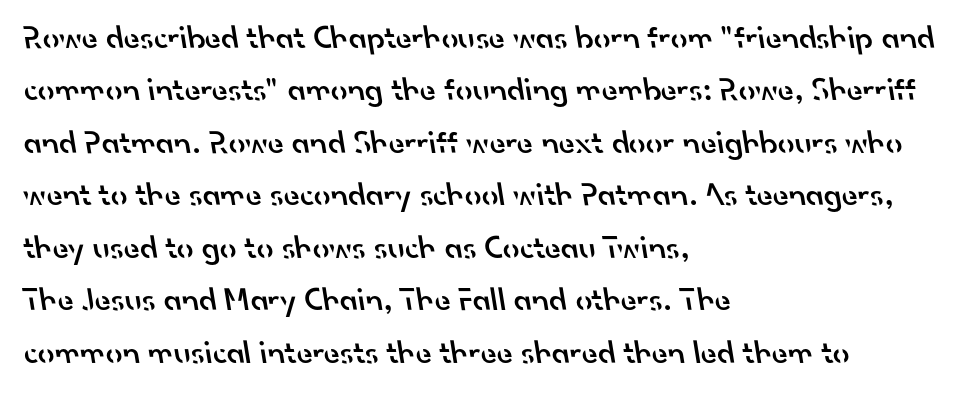
The image shows 33 px semibold sans-serif type; set left-aligned, normal line spacing (1.59x), normal letter spacing, not underlined; low stroke contrast and a small x-height.
